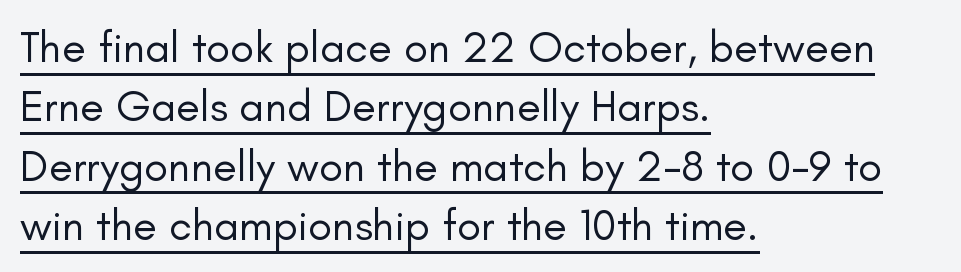
{"serif": "no", "italic": "no", "bold": "no", "weight": "regular", "width": "normal", "stroke_contrast": "low", "x_height": "small", "monospaced": "no", "underline": "yes", "align": "left", "line_spacing": "normal", "line_spacing_ratio": 1.35, "letter_spacing": "normal", "letter_spacing_em": 0.0, "glyph_px": 44}
